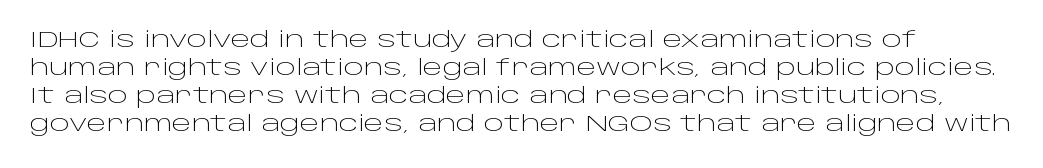
{"italic": "no", "bold": "no", "underline": "no", "line_spacing": "normal", "line_spacing_ratio": 1.34, "letter_spacing": "normal", "letter_spacing_em": 0.0, "glyph_px": 21}
